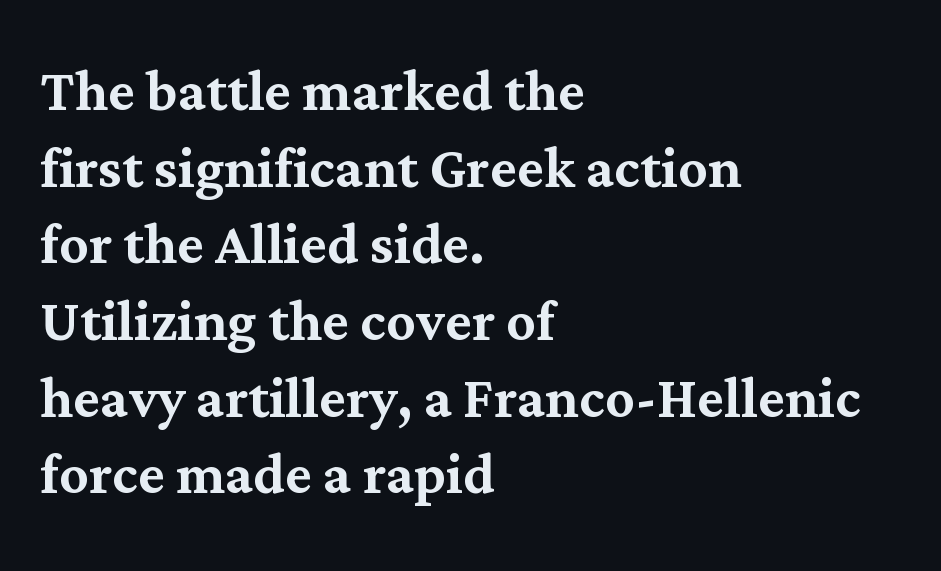
Q: Is the text italic (slanted)? A: No, it is upright.
Q: Is the typeface a serif or a sans-serif typeface? A: Serif.
Q: Is the text underlined? A: No.
Q: How is the paragraph aligned? A: Left-aligned.
Q: Is the spacing between letters normal or unusually wide? A: Normal.
Q: Is the spacing between lines tight, normal or loose? A: Tight.
Q: Width (condensed, normal, or wide)? A: Normal.
Q: Stroke contrast? A: Medium.
Q: x-height? A: Medium.
Q: Monospaced? A: No.
